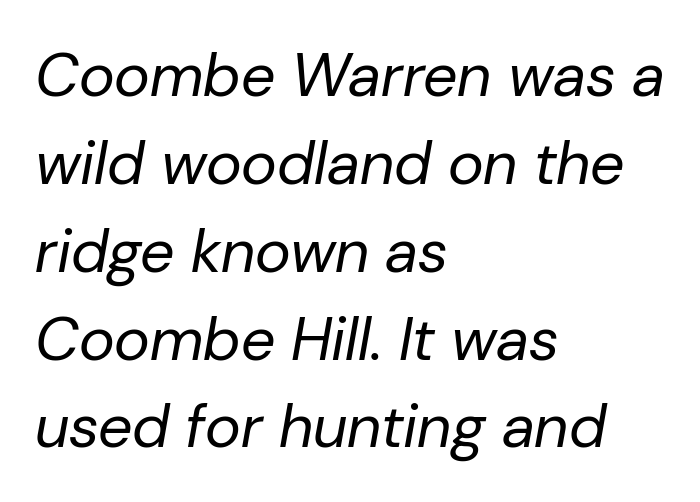
Q: Is the text bold? A: No.
Q: Is the text italic (slanted)? A: Yes, it leans right by about 10 degrees.
Q: Is the text underlined? A: No.
Q: How is the paragraph aligned? A: Left-aligned.
Q: Is the spacing between letters normal or unusually wide? A: Normal.
Q: Is the spacing between lines tight, normal or loose? A: Normal.
Q: Width (condensed, normal, or wide)? A: Normal.
Q: Stroke contrast? A: Low.
Q: x-height? A: Medium.
Q: Monospaced? A: No.
